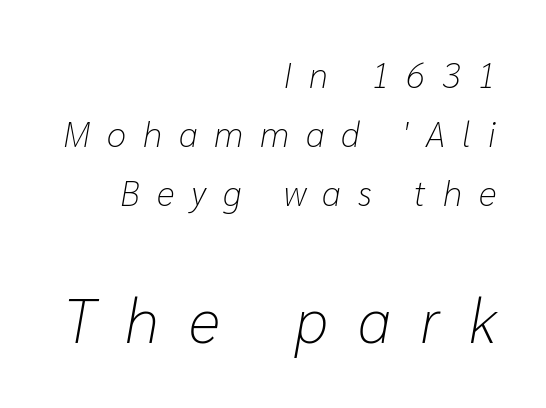
The following chunk of copy outweighs the initial chunk in type size. Do the characters align in a grid? No, the font is proportional. Compared with typical body copy, the letter spacing here is much looser. No word sits above an underline. A light-to-regular cut is what we see here.
